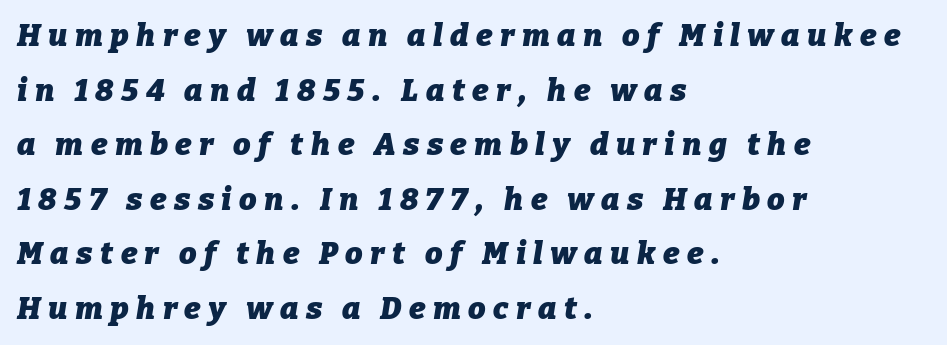
{"italic": "yes", "lean": "right", "slant_degrees": 9, "bold": "yes", "weight": "heavy", "width": "normal", "stroke_contrast": "low", "x_height": "medium", "monospaced": "no", "underline": "no", "align": "left", "line_spacing_ratio": 1.76, "letter_spacing": "wide", "letter_spacing_em": 0.24, "glyph_px": 31}
